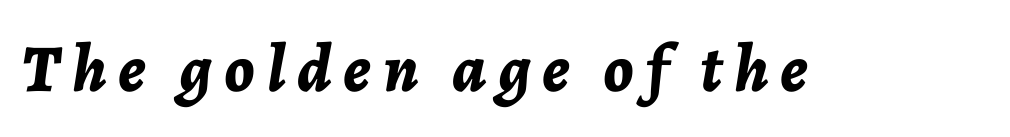
Caption: bold face, heavy strokes. Underlining? Definitely not there. You can tell it's italic because the verticals aren't actually vertical. A typesetter would call this proportional, since set widths differ per character.
